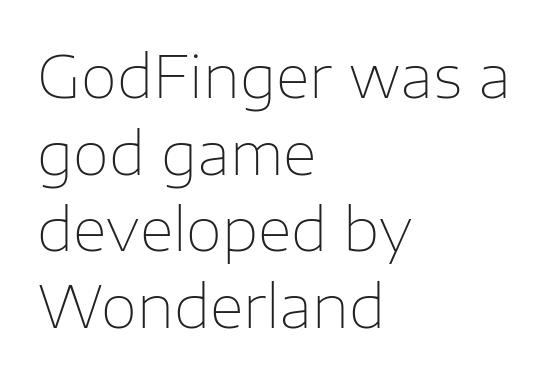
Q: Is the text bold? A: No.
Q: Is the text italic (slanted)? A: No, it is upright.
Q: Is the typeface a serif or a sans-serif typeface? A: Sans-serif.
Q: Is the text underlined? A: No.
Q: How is the paragraph aligned? A: Left-aligned.
Q: Is the spacing between letters normal or unusually wide? A: Normal.
Q: Is the spacing between lines tight, normal or loose? A: Normal.
Q: Width (condensed, normal, or wide)? A: Normal.
Q: Stroke contrast? A: Low.
Q: x-height? A: Medium.
Q: Monospaced? A: No.
